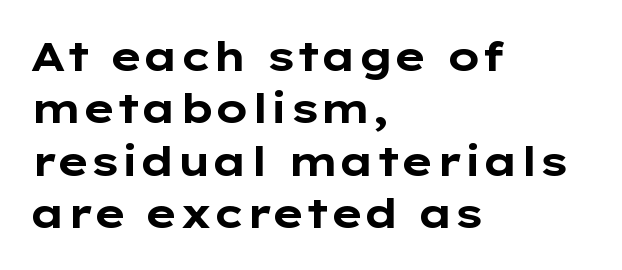
{"serif": "no", "italic": "no", "bold": "yes", "weight": "bold", "width": "wide", "stroke_contrast": "low", "x_height": "medium", "monospaced": "no", "underline": "no", "align": "left", "line_spacing": "normal", "line_spacing_ratio": 1.28, "letter_spacing": "normal", "letter_spacing_em": 0.0, "glyph_px": 41}
